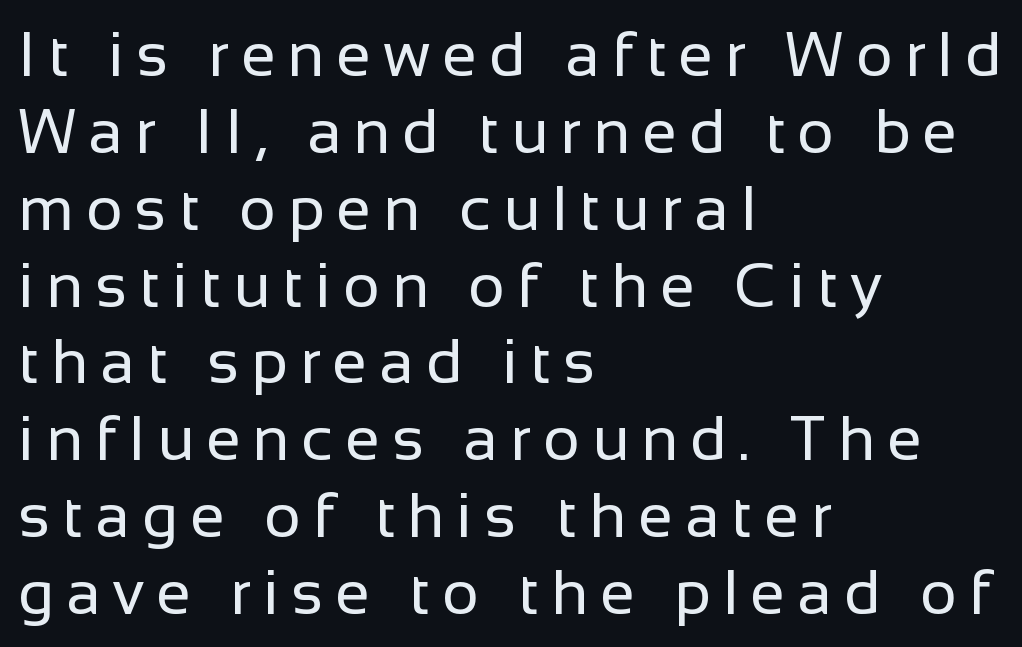
The image shows 63 px regular-weight sans-serif type, upright; set left-aligned, line spacing 1.22x, not underlined; low stroke contrast and a medium x-height.
